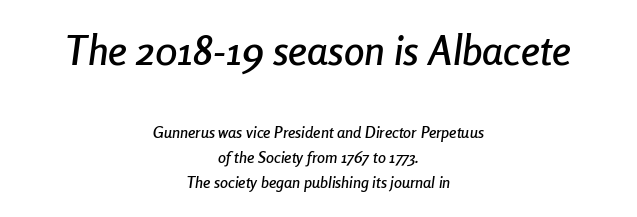
Honestly, the letter spacing is just normal — you wouldn't notice it. Is the type slanted? Yes — the strokes lean at a clear angle. Scale decreases going downward across the two blocks. Short and long lines alike share a common midpoint. Bare-footed words on every line. Looks like regular typesetting: each glyph gets only the width it needs.
